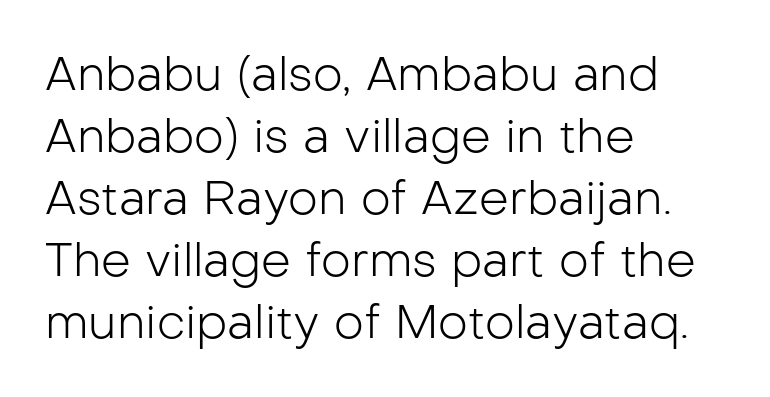
The image shows 47 px light sans-serif type, upright; set left-aligned, normal line spacing (1.32x), normal letter spacing, not underlined; low stroke contrast and a medium x-height.
